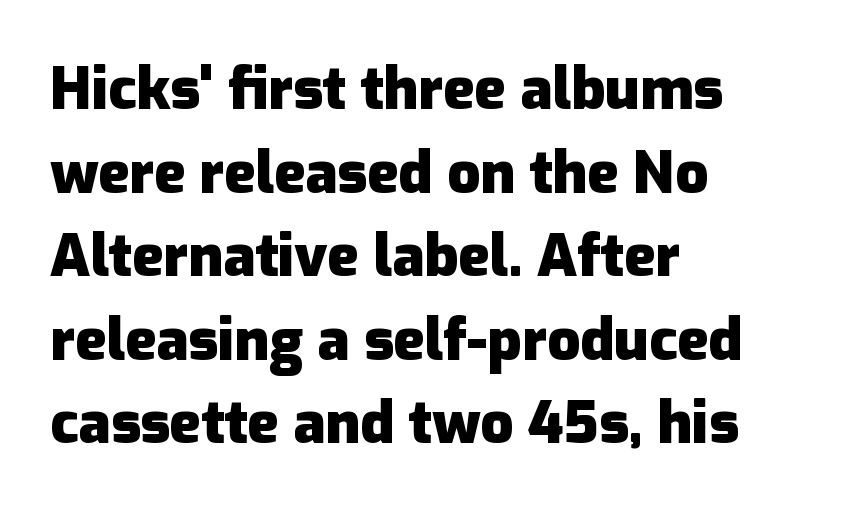
{"serif": "no", "italic": "no", "bold": "yes", "weight": "heavy", "width": "normal", "stroke_contrast": "low", "x_height": "medium", "monospaced": "no", "underline": "no", "align": "left", "line_spacing": "normal", "line_spacing_ratio": 1.44, "letter_spacing": "normal", "letter_spacing_em": 0.0, "glyph_px": 58}
